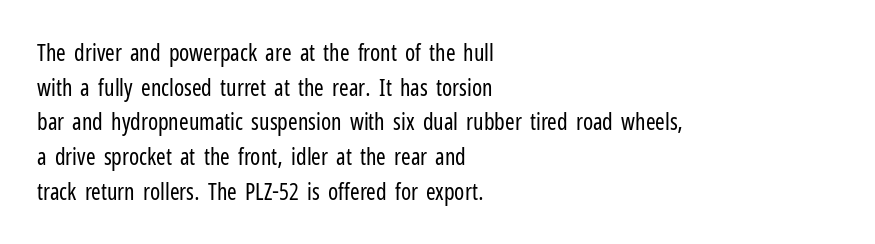
Q: Is the text bold? A: No.
Q: Is the text italic (slanted)? A: No, it is upright.
Q: Is the text underlined? A: No.
Q: How is the paragraph aligned? A: Left-aligned.
Q: Is the spacing between letters normal or unusually wide? A: Normal.
Q: Is the spacing between lines tight, normal or loose? A: Normal.
